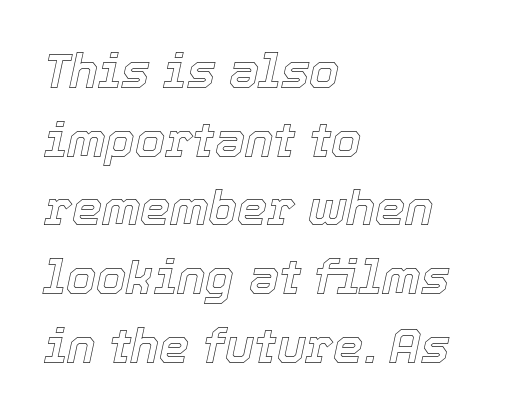
The image shows 48 px text type, italic (leaning right); set left-aligned, normal line spacing (1.43x), normal letter spacing, not underlined; a medium x-height.
